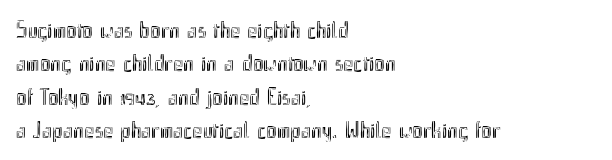
Q: Is the text italic (slanted)? A: No, it is upright.
Q: Is the text underlined? A: No.
Q: How is the paragraph aligned? A: Left-aligned.
Q: Is the spacing between letters normal or unusually wide? A: Normal.
Q: Is the spacing between lines tight, normal or loose? A: Normal.
